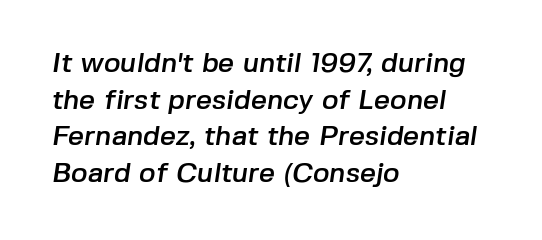
{"serif": "no", "width": "normal", "stroke_contrast": "low", "x_height": "medium", "monospaced": "no", "underline": "no", "align": "left", "line_spacing": "normal", "line_spacing_ratio": 1.31, "letter_spacing": "normal", "letter_spacing_em": 0.0, "glyph_px": 28}
